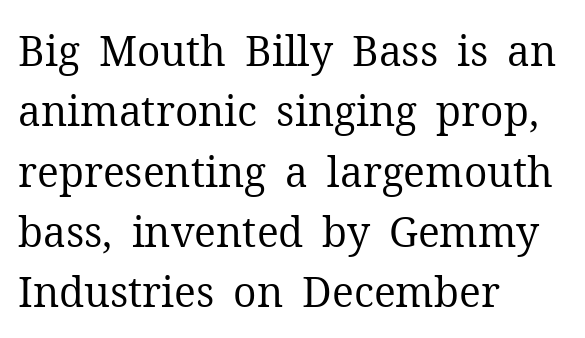
Q: Is the text bold? A: No.
Q: Is the text italic (slanted)? A: No, it is upright.
Q: Is the typeface a serif or a sans-serif typeface? A: Serif.
Q: Is the text underlined? A: No.
Q: How is the paragraph aligned? A: Left-aligned.
Q: Is the spacing between letters normal or unusually wide? A: Normal.
Q: Is the spacing between lines tight, normal or loose? A: Normal.
Q: Width (condensed, normal, or wide)? A: Normal.
Q: Stroke contrast? A: Medium.
Q: x-height? A: Medium.
Q: Monospaced? A: No.
